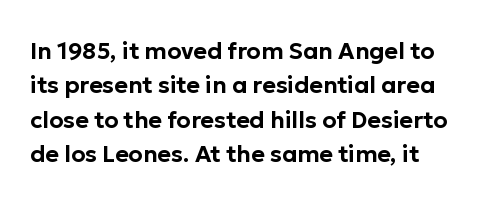
Here the glyphs are tracked normally, forming tight word shapes. Every stem runs plumb, perpendicular to the baseline. The glyphs are unaccompanied by any horizontal stroke below them. Honestly, the row spacing looks completely unremarkable.
